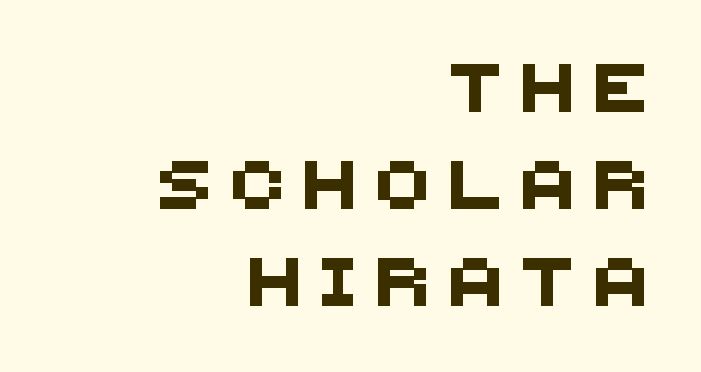
{"serif": "no", "width": "normal", "stroke_contrast": "medium", "x_height": "large", "monospaced": "no", "underline": "no", "align": "right", "line_spacing": "loose", "line_spacing_ratio": 2.02, "letter_spacing": "wide", "letter_spacing_em": 0.44, "glyph_px": 48}
